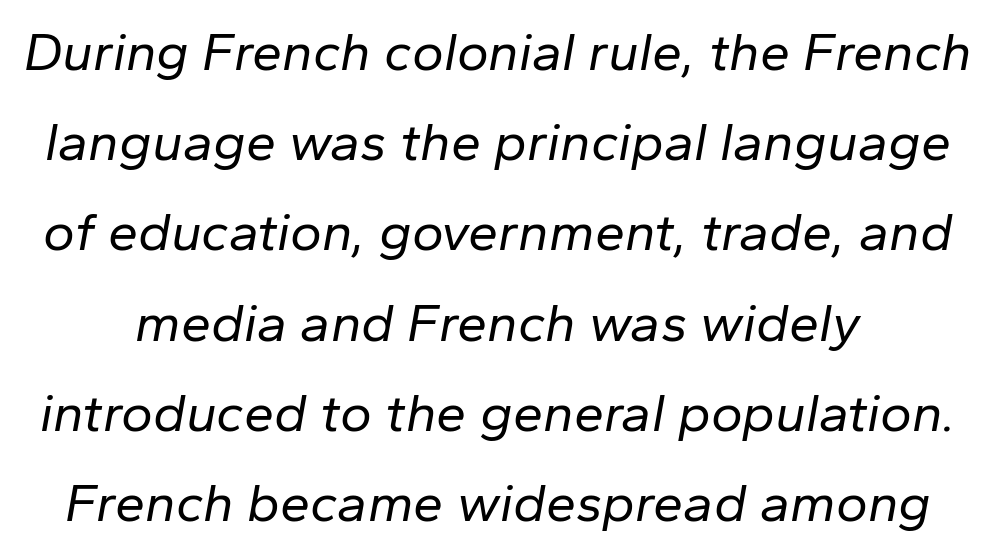
{"italic": "yes", "lean": "right", "slant_degrees": 10, "bold": "no", "weight": "regular", "width": "normal", "stroke_contrast": "low", "x_height": "medium", "monospaced": "no", "underline": "no", "line_spacing": "normal", "line_spacing_ratio": 1.67, "letter_spacing": "normal", "letter_spacing_em": 0.0, "glyph_px": 54}
